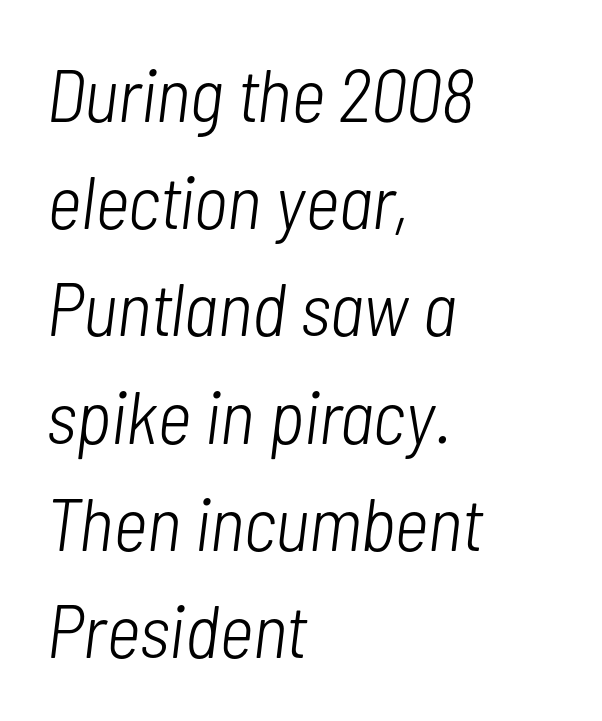
The type is set solid horizontally, with unmodified tracking. Is this a fixed-width face? No — the glyphs have proportional, varying widths. Stroke mass is kept to a normal reading level or below. The letters are slanted; this is an italic face. Descenders are the only things crossing below the line. Line starts are locked; line ends wander.
